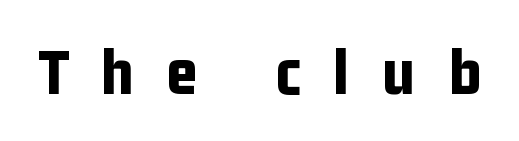
Does extra space separate the letters? Yes, quite a lot of it. A clean baseline with only descenders dipping below it. Here the designer chose a conventional face with non-uniform glyph widths. Classification — sans serif. When letters stand straight like this, we call the style roman or upright. The passage shown is emphatically bold.
